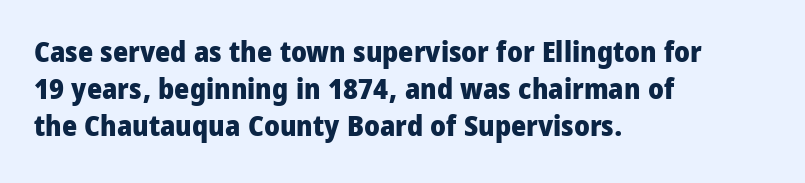
Q: Is the text bold? A: Yes.
Q: Is the text italic (slanted)? A: No, it is upright.
Q: Is the typeface a serif or a sans-serif typeface? A: Sans-serif.
Q: Is the text underlined? A: No.
Q: How is the paragraph aligned? A: Left-aligned.
Q: Is the spacing between letters normal or unusually wide? A: Normal.
Q: Is the spacing between lines tight, normal or loose? A: Normal.
Q: Width (condensed, normal, or wide)? A: Condensed.
Q: Stroke contrast? A: Low.
Q: x-height? A: Large.
Q: Monospaced? A: No.
